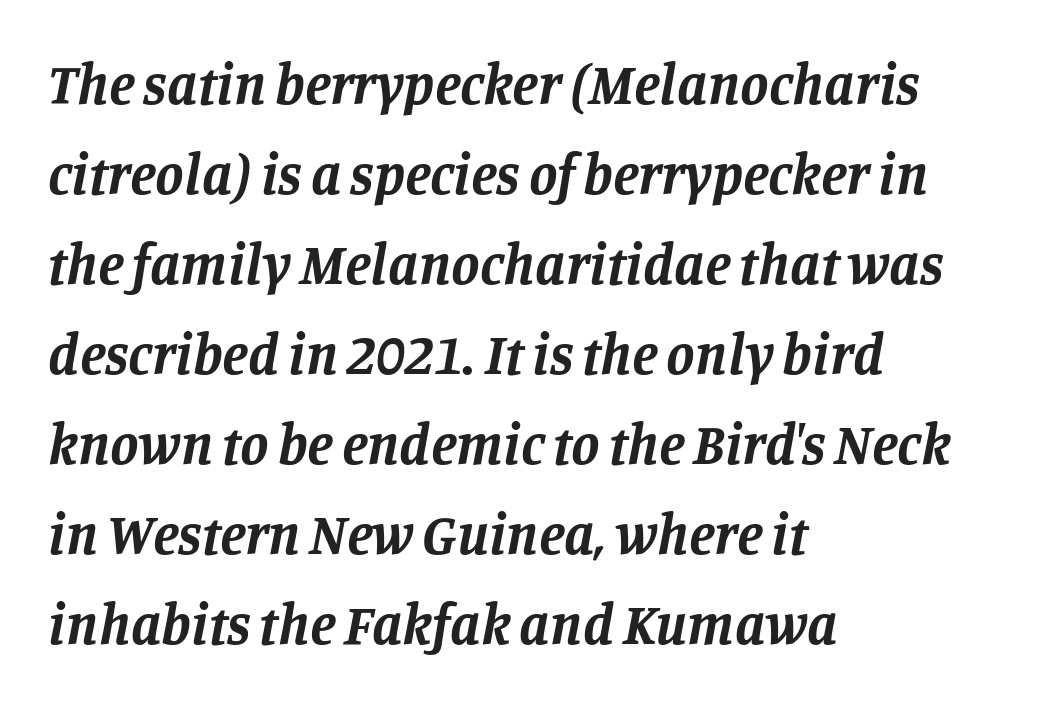
Q: Is the text bold? A: Yes.
Q: Is the text italic (slanted)? A: Yes, it leans right by about 11 degrees.
Q: Is the typeface a serif or a sans-serif typeface? A: Serif.
Q: Is the text underlined? A: No.
Q: How is the paragraph aligned? A: Left-aligned.
Q: Is the spacing between letters normal or unusually wide? A: Normal.
Q: Is the spacing between lines tight, normal or loose? A: Normal.
Q: Width (condensed, normal, or wide)? A: Normal.
Q: Stroke contrast? A: Low.
Q: x-height? A: Large.
Q: Monospaced? A: No.
